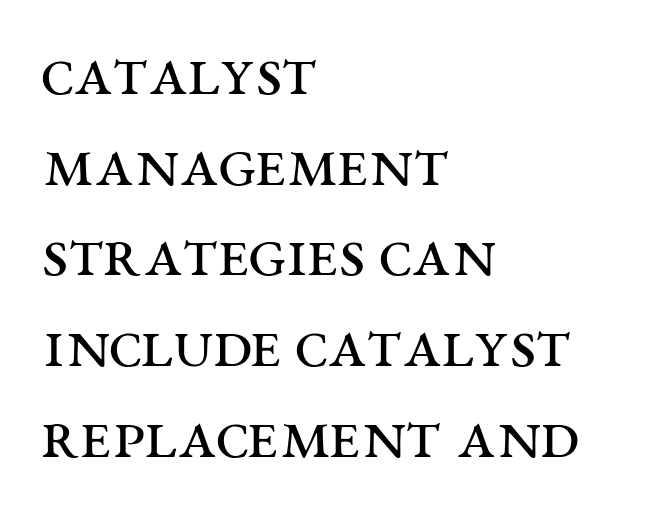
The image shows 72 px regular-weight, wide serif type, upright; set left-aligned, normal line spacing (1.26x), normal letter spacing, not underlined; medium stroke contrast and a large x-height.
